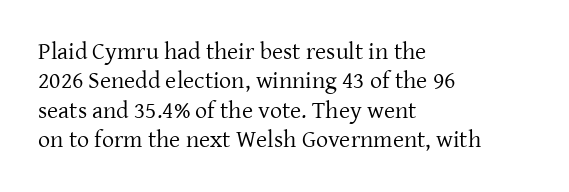
The image shows 24 px text type, upright; set left-aligned, line spacing 1.22x, normal letter spacing, not underlined.
